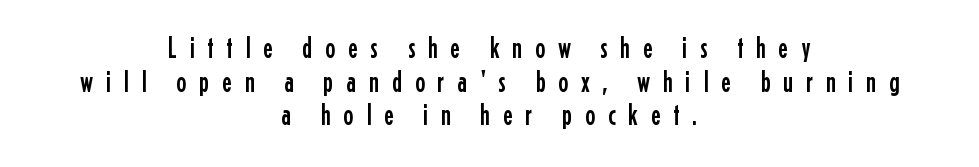
The image shows 30 px condensed sans-serif type, upright; set centered, tight line spacing (1.12x), unusually wide letter spacing (+0.42 em), not underlined; low stroke contrast and a medium x-height.
